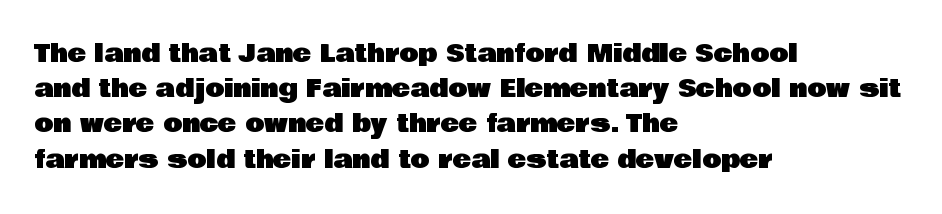
Q: Is the text italic (slanted)? A: No, it is upright.
Q: Is the text underlined? A: No.
Q: How is the paragraph aligned? A: Left-aligned.
Q: Is the spacing between letters normal or unusually wide? A: Normal.
Q: Is the spacing between lines tight, normal or loose? A: Normal.
